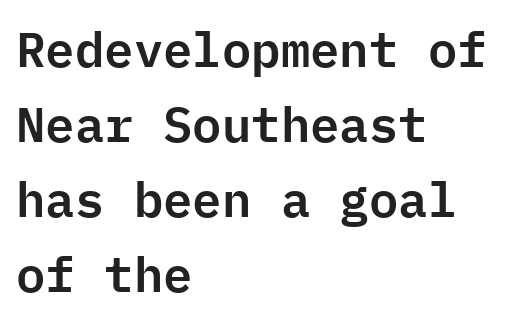
Caption: standard tracking, unaltered. One glance says typical: line gaps are just what's usual. Italic? Not at all — the glyphs are vertical. The lines in this sample share a left origin and differ only in where they stop. The gap between lines stays unmarked. Grotesque or geometric, the face here clearly has no serifs.
